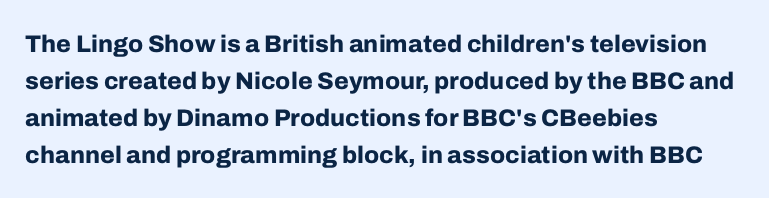
Q: Is the text bold? A: Yes.
Q: Is the text italic (slanted)? A: No, it is upright.
Q: Is the text underlined? A: No.
Q: How is the paragraph aligned? A: Left-aligned.
Q: Is the spacing between letters normal or unusually wide? A: Normal.
Q: Is the spacing between lines tight, normal or loose? A: Normal.
